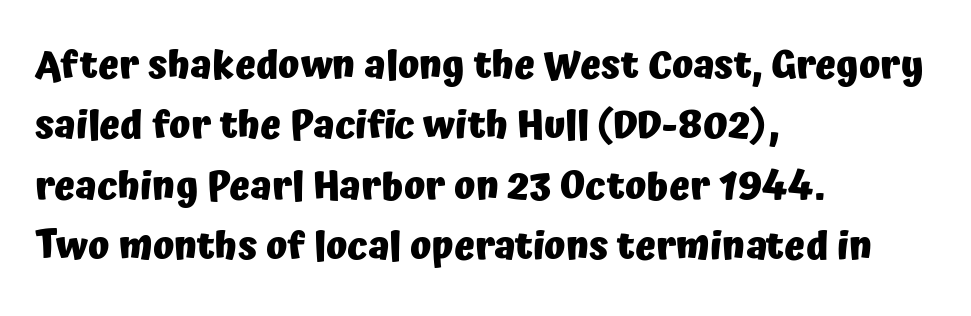
Check under the words: just untouched page. Which margin do the lines hug? The left one — the right edge is uneven. Posture: vertical. A typesetter would call this proportional, since set widths differ per character.
